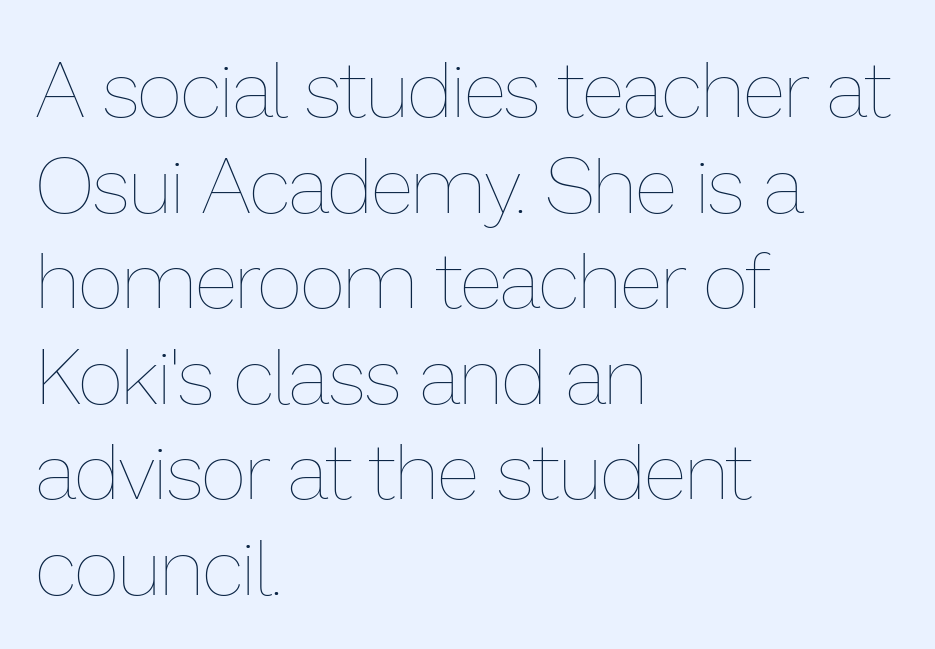
{"italic": "no", "bold": "no", "weight": "thin", "width": "normal", "stroke_contrast": "low", "x_height": "medium", "monospaced": "no", "underline": "no", "align": "left", "line_spacing_ratio": 1.21, "letter_spacing": "normal", "letter_spacing_em": 0.0, "glyph_px": 79}
